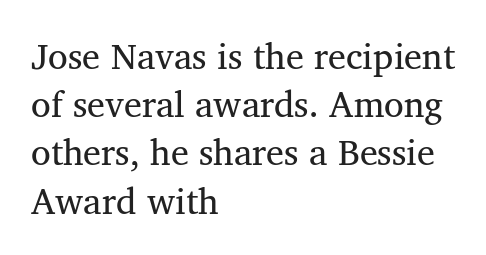
{"serif": "yes", "bold": "no", "weight": "regular", "width": "normal", "stroke_contrast": "medium", "x_height": "medium", "monospaced": "no", "underline": "no", "align": "left", "line_spacing": "normal", "line_spacing_ratio": 1.34, "letter_spacing": "normal", "letter_spacing_em": 0.0, "glyph_px": 36}
